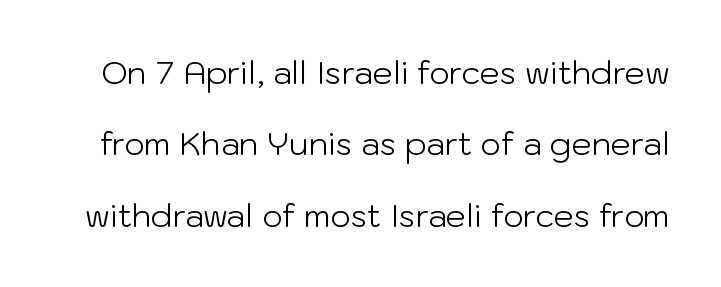
Q: Is the text bold? A: No.
Q: Is the text italic (slanted)? A: No, it is upright.
Q: Is the typeface a serif or a sans-serif typeface? A: Sans-serif.
Q: Is the text underlined? A: No.
Q: Is the spacing between letters normal or unusually wide? A: Normal.
Q: Is the spacing between lines tight, normal or loose? A: Loose.
Q: Width (condensed, normal, or wide)? A: Normal.
Q: Stroke contrast? A: Low.
Q: x-height? A: Medium.
Q: Monospaced? A: No.
